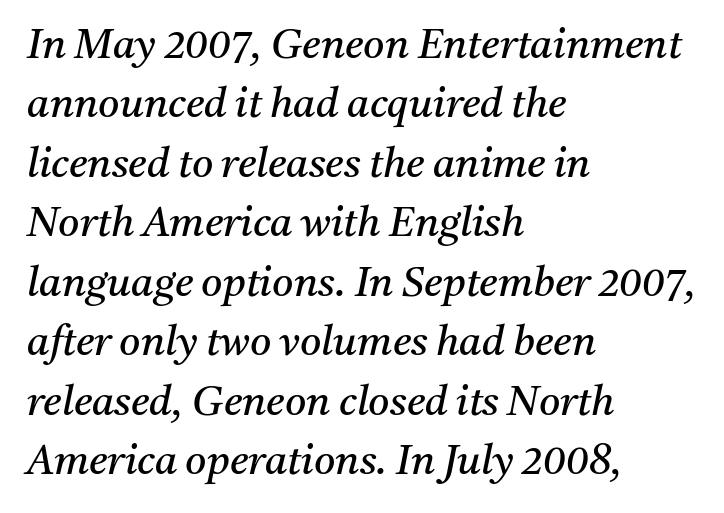
Bare-footed words on every line. What stands out about the letter spacing? Nothing — it is the standard amount. Each letter keeps its own natural width here, so spacing adapts to shape. The rendering anchors every line to the left-hand side. The passage shown is not bold in any degree.
